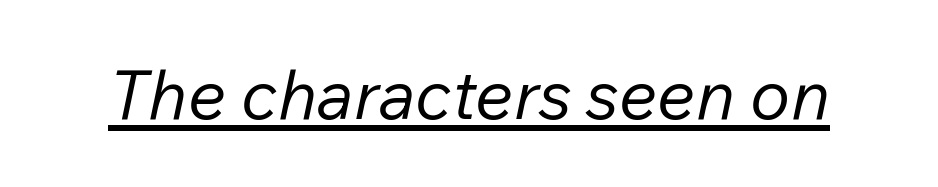
The cut favours lightness, reaching ordinary text weight at its darkest. Honestly, the letter spacing is just normal — you wouldn't notice it. It's the slanting kind of type. These characters rest on top of a visible drawn line. Varying glyph widths throughout — classic text-font behaviour.
